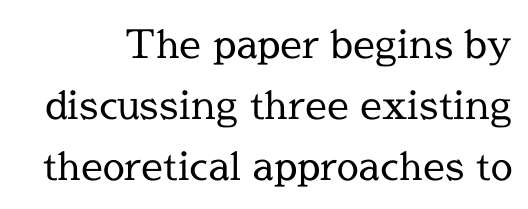
{"serif": "yes", "italic": "no", "bold": "no", "weight": "regular", "width": "normal", "x_height": "medium", "monospaced": "no", "underline": "no", "line_spacing": "normal", "line_spacing_ratio": 1.56, "letter_spacing": "normal", "letter_spacing_em": 0.0, "glyph_px": 39}
